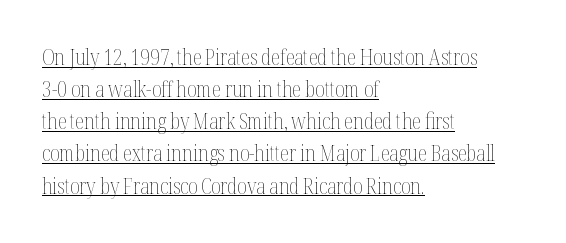
Q: Is the text bold? A: No.
Q: Is the text italic (slanted)? A: No, it is upright.
Q: Is the text underlined? A: Yes.
Q: How is the paragraph aligned? A: Left-aligned.
Q: Is the spacing between letters normal or unusually wide? A: Normal.
Q: Is the spacing between lines tight, normal or loose? A: Normal.
